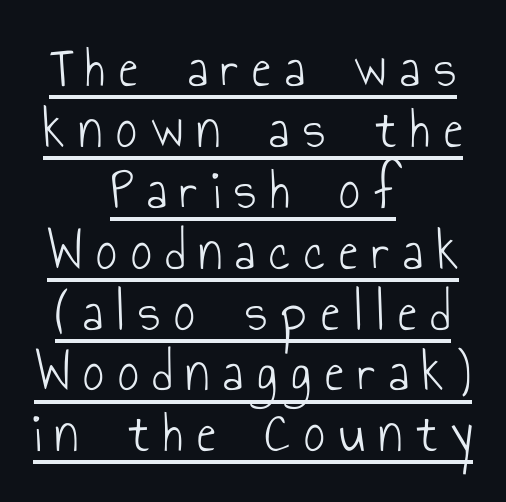
{"serif": "no", "italic": "no", "bold": "no", "weight": "light", "width": "condensed", "stroke_contrast": "low", "x_height": "small", "monospaced": "no", "underline": "yes", "align": "center", "line_spacing": "tight", "line_spacing_ratio": 1.05, "letter_spacing": "wide", "letter_spacing_em": 0.24, "glyph_px": 58}
